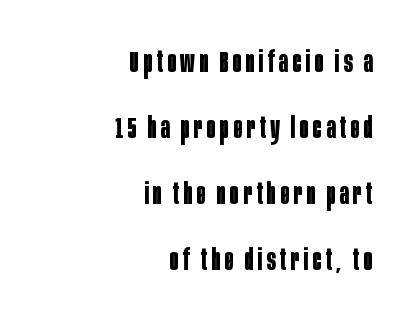
The image shows 30 px bold, condensed sans-serif type, upright; set right-aligned, loose line spacing (2.2x), not underlined; low stroke contrast and a large x-height.
